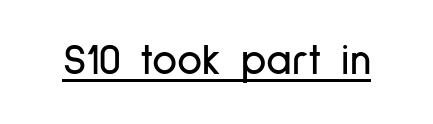
Q: Is the text italic (slanted)? A: No, it is upright.
Q: Is the typeface a serif or a sans-serif typeface? A: Sans-serif.
Q: Is the text underlined? A: Yes.
Q: Is the spacing between letters normal or unusually wide? A: Normal.
Q: Width (condensed, normal, or wide)? A: Condensed.
Q: Stroke contrast? A: Low.
Q: x-height? A: Medium.
Q: Monospaced? A: No.
